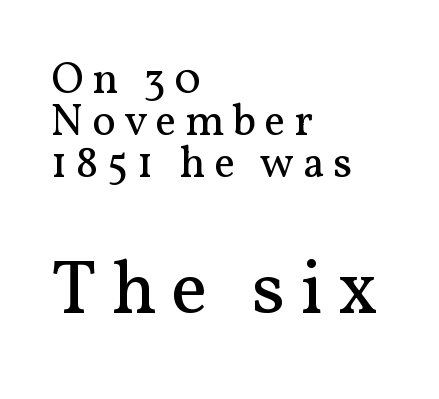
{"serif": "yes", "italic": "no", "bold": "no", "weight": "regular", "width": "normal", "stroke_contrast": "medium", "x_height": "medium", "monospaced": "no", "underline": "no", "align": "left", "line_spacing": "tight", "line_spacing_ratio": 0.96, "larger_block": "second", "size_ratio": 1.75, "glyph_px": 77}
